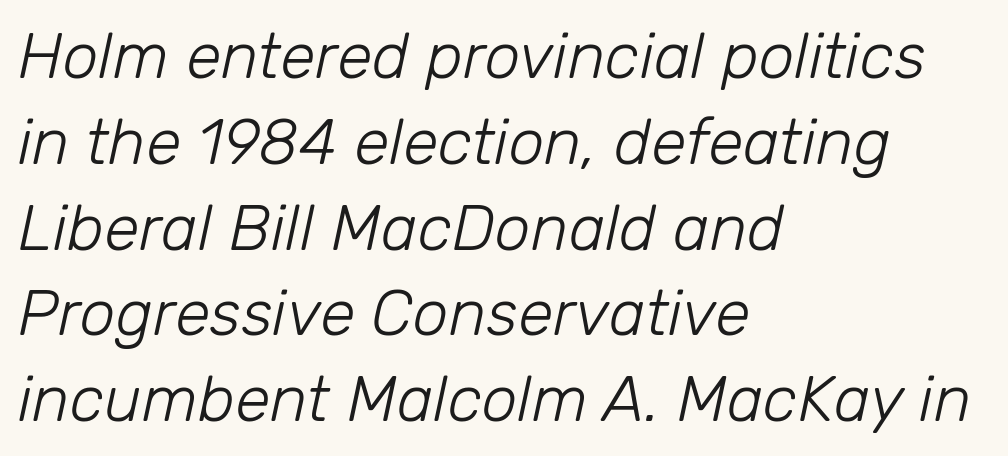
Q: Is the text bold? A: No.
Q: Is the text italic (slanted)? A: Yes, it leans right by about 12 degrees.
Q: Is the text underlined? A: No.
Q: How is the paragraph aligned? A: Left-aligned.
Q: Is the spacing between letters normal or unusually wide? A: Normal.
Q: Is the spacing between lines tight, normal or loose? A: Normal.
Q: Width (condensed, normal, or wide)? A: Normal.
Q: Stroke contrast? A: Low.
Q: x-height? A: Medium.
Q: Monospaced? A: No.
